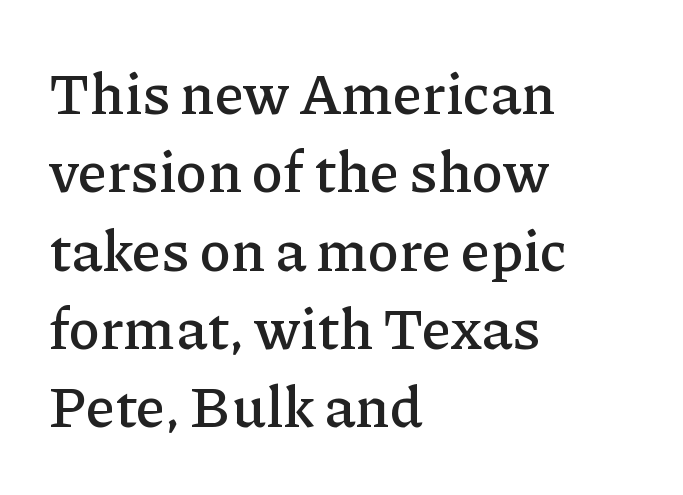
Q: Is the text italic (slanted)? A: No, it is upright.
Q: Is the typeface a serif or a sans-serif typeface? A: Serif.
Q: Is the text underlined? A: No.
Q: How is the paragraph aligned? A: Left-aligned.
Q: Is the spacing between letters normal or unusually wide? A: Normal.
Q: Is the spacing between lines tight, normal or loose? A: Normal.
Q: Width (condensed, normal, or wide)? A: Normal.
Q: Stroke contrast? A: Low.
Q: x-height? A: Medium.
Q: Monospaced? A: No.
